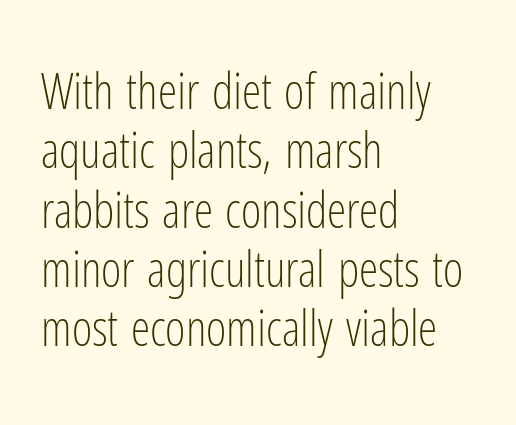
{"serif": "no", "italic": "no", "bold": "no", "weight": "light", "width": "condensed", "stroke_contrast": "low", "x_height": "medium", "monospaced": "no", "underline": "no", "align": "left", "line_spacing_ratio": 1.21, "letter_spacing": "normal", "letter_spacing_em": 0.0, "glyph_px": 49}
